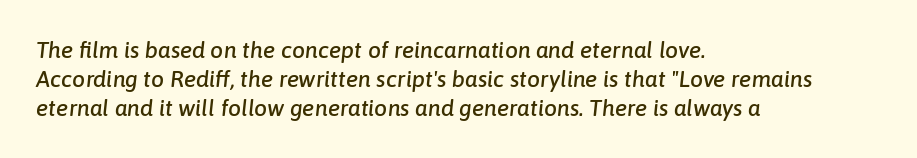
{"italic": "yes", "lean": "right", "slant_degrees": 6, "underline": "no", "align": "left", "line_spacing": "normal", "line_spacing_ratio": 1.27, "letter_spacing": "normal", "letter_spacing_em": 0.0, "glyph_px": 23}
